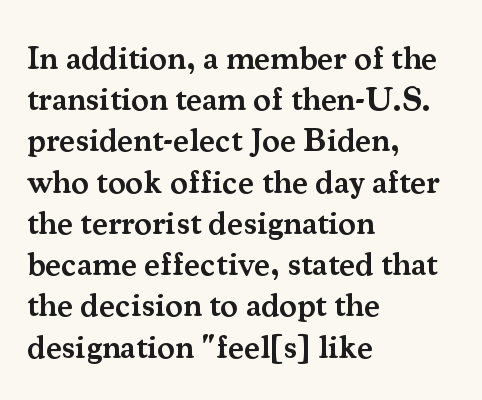
Note the varied advance widths — an 'i' is clearly narrower than an 'm'. Just letters on the line, the space beneath them empty. Bold? Not quite — semibold, heavier than regular but stopping short. The lettering stays uniformly vertical, giving the passage a roman look. Look at the tracking — it's just the regular setting, nothing added. Rows of type keep a routine distance in the vertical direction.
